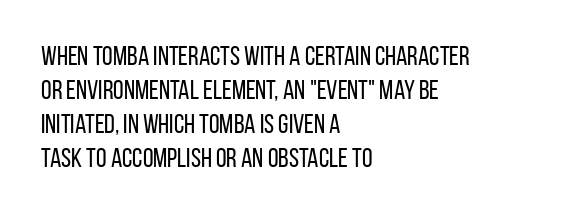
{"italic": "no", "bold": "no", "underline": "no", "align": "left", "line_spacing": "normal", "line_spacing_ratio": 1.26, "letter_spacing": "normal", "letter_spacing_em": 0.0, "glyph_px": 27}
